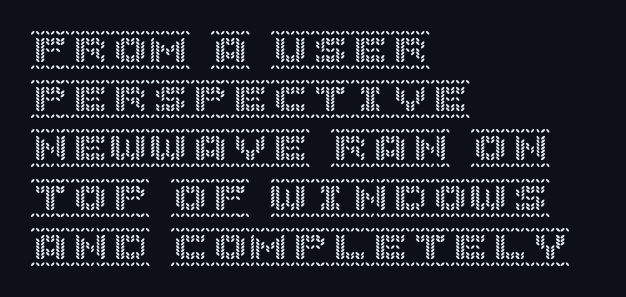
{"italic": "no", "width": "normal", "x_height": "large", "underline": "no", "align": "left", "line_spacing_ratio": 1.23, "letter_spacing": "normal", "letter_spacing_em": 0.0, "glyph_px": 40}
